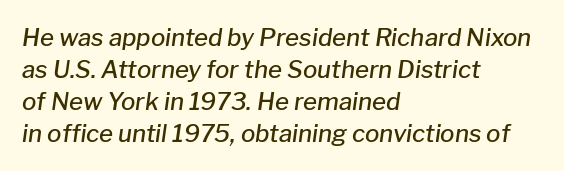
{"italic": "yes", "lean": "right", "slant_degrees": 8, "bold": "semi", "underline": "no", "align": "left", "line_spacing": "normal", "line_spacing_ratio": 1.34, "letter_spacing": "normal", "letter_spacing_em": 0.0, "glyph_px": 24}
